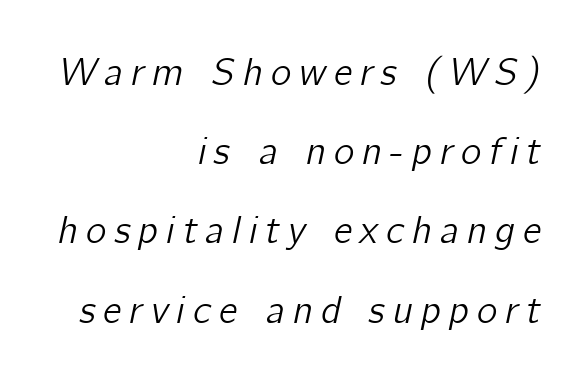
{"italic": "yes", "lean": "right", "slant_degrees": 12, "width": "normal", "stroke_contrast": "low", "x_height": "medium", "monospaced": "no", "underline": "no", "align": "right", "line_spacing": "loose", "line_spacing_ratio": 2.03, "letter_spacing": "wide", "letter_spacing_em": 0.2, "glyph_px": 39}
